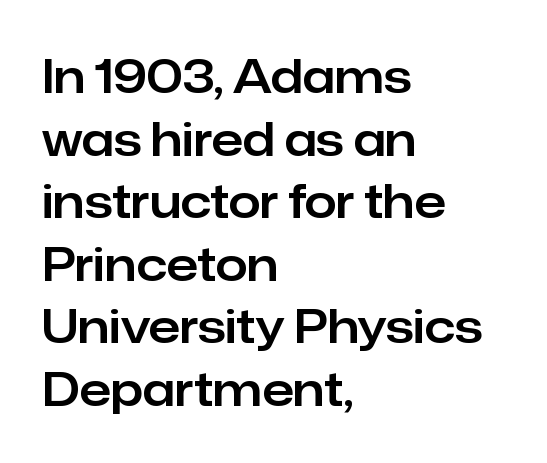
Nothing unusual about the tracking: characters are spaced as the font intends. In terms of leading, this rendering sits right in the middle. The passage shown is typed in a proportional face where columns would drift. When letters stand straight like this, we call the style roman or upright. Leftover space on each line is placed entirely after the last word. Underlining? Definitely not there.
